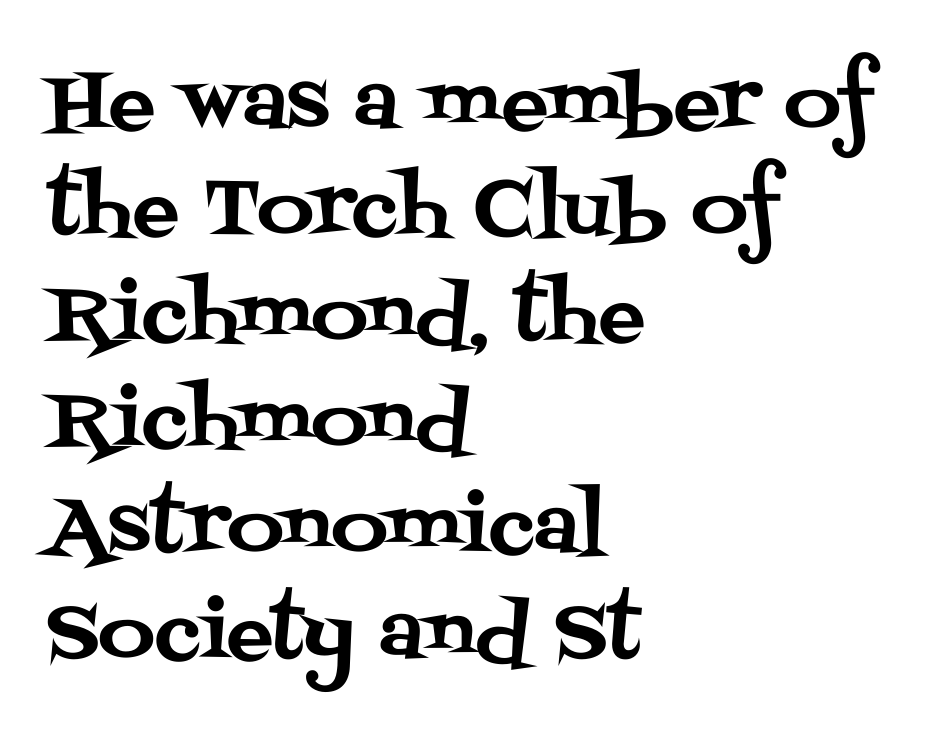
Q: Is the text italic (slanted)? A: No, it is upright.
Q: Is the typeface a serif or a sans-serif typeface? A: Serif.
Q: Is the text underlined? A: No.
Q: How is the paragraph aligned? A: Left-aligned.
Q: Is the spacing between letters normal or unusually wide? A: Normal.
Q: Is the spacing between lines tight, normal or loose? A: Normal.
Q: Width (condensed, normal, or wide)? A: Normal.
Q: Stroke contrast? A: Medium.
Q: x-height? A: Large.
Q: Monospaced? A: No.
